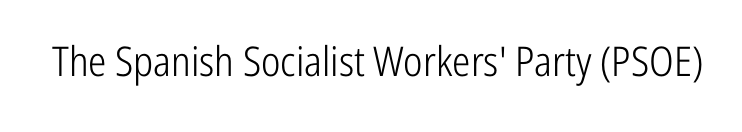
Is this a fixed-width face? No — the glyphs have proportional, varying widths. Check where the strokes stop: nothing finishes them off — pure sans. Honestly, the letter spacing is just normal — you wouldn't notice it. Is this a heavy cut? Hardly; it is regular or lighter.
